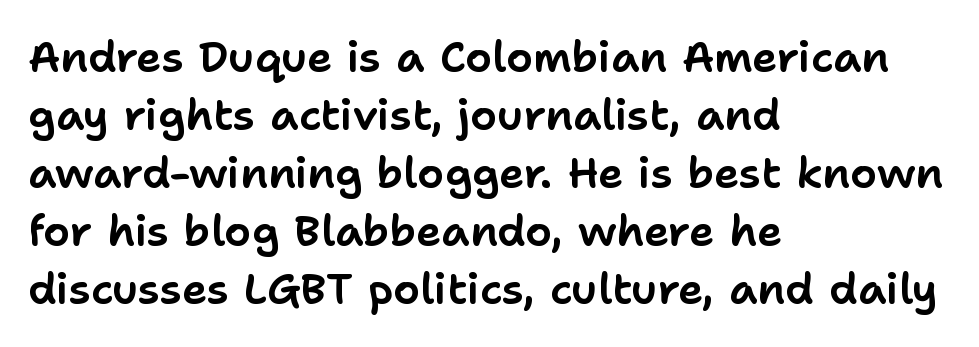
{"serif": "no", "italic": "no", "width": "normal", "stroke_contrast": "low", "x_height": "medium", "monospaced": "no", "underline": "no", "align": "left", "line_spacing": "normal", "line_spacing_ratio": 1.35, "letter_spacing": "normal", "letter_spacing_em": 0.0, "glyph_px": 43}
